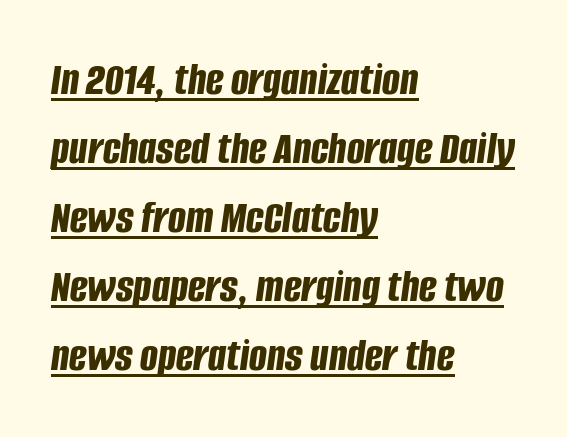
The image shows 47 px bold, condensed type, italic (leaning right); set left-aligned, normal line spacing (1.47x), normal letter spacing, underlined; low stroke contrast and a large x-height.
